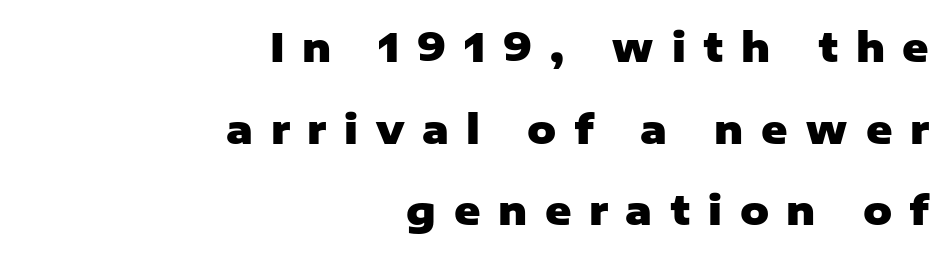
What weight is shown? A full bold with thick strokes. Spacing verdict: proportional, widths tailored to each character. This is roman type, the default non-slanted kind. The gaps between neighbouring characters are conspicuously large.
